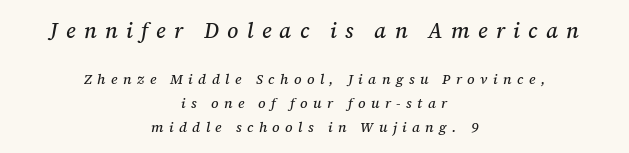
The image shows 21 px text type, italic (leaning right); set centered, line spacing 1.71x, unusually wide letter spacing (+0.39 em), not underlined; the first (top) block is 1.5x larger.
